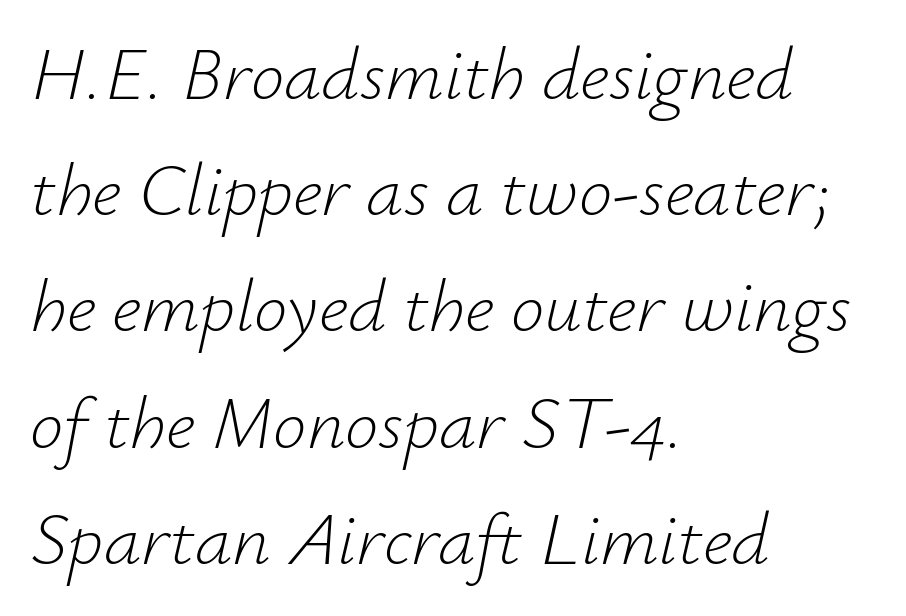
Here the designer chose a conventional face with non-uniform glyph widths. Plain, unruled lines of type. The space between consecutive lines is moderate. Notice how the stems are inclined rather than vertical — that's the hallmark of italics.
